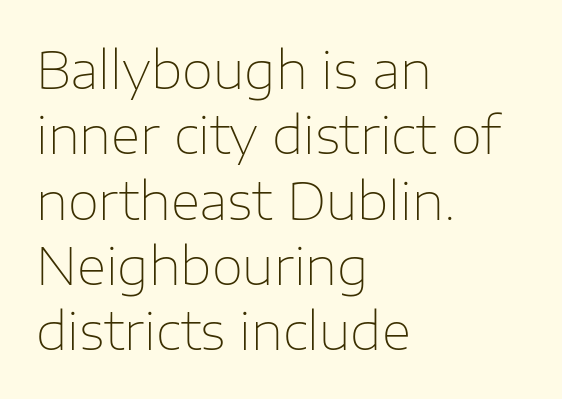
{"serif": "no", "italic": "no", "bold": "no", "weight": "thin", "width": "normal", "stroke_contrast": "low", "x_height": "medium", "monospaced": "no", "underline": "no", "align": "left", "line_spacing": "normal", "line_spacing_ratio": 1.28, "letter_spacing": "normal", "letter_spacing_em": 0.0, "glyph_px": 51}
